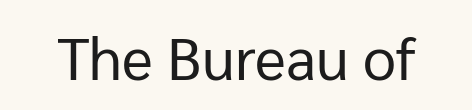
The image shows 59 px regular-weight sans-serif type, upright; set normal letter spacing, not underlined; low stroke contrast and a medium x-height.
